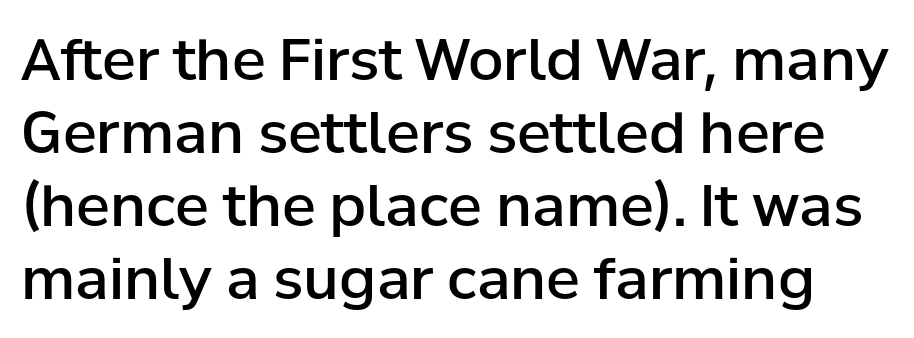
{"serif": "no", "italic": "no", "bold": "semi", "weight": "semibold", "width": "normal", "stroke_contrast": "low", "x_height": "medium", "monospaced": "no", "underline": "no", "line_spacing": "normal", "line_spacing_ratio": 1.28, "letter_spacing": "normal", "letter_spacing_em": 0.0, "glyph_px": 57}
